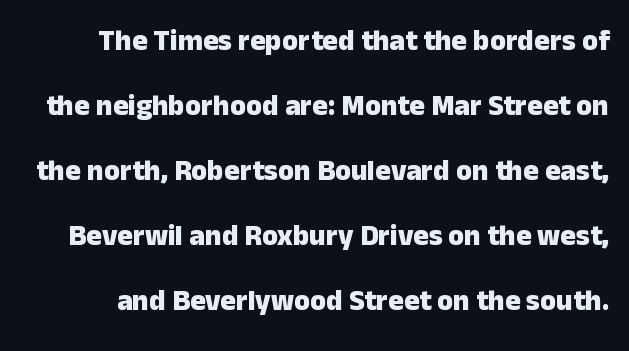
Q: Is the text bold? A: Yes.
Q: Is the text italic (slanted)? A: No, it is upright.
Q: Is the typeface a serif or a sans-serif typeface? A: Sans-serif.
Q: Is the text underlined? A: No.
Q: Is the spacing between letters normal or unusually wide? A: Normal.
Q: Is the spacing between lines tight, normal or loose? A: Loose.
Q: Width (condensed, normal, or wide)? A: Normal.
Q: Stroke contrast? A: Low.
Q: x-height? A: Medium.
Q: Monospaced? A: No.
